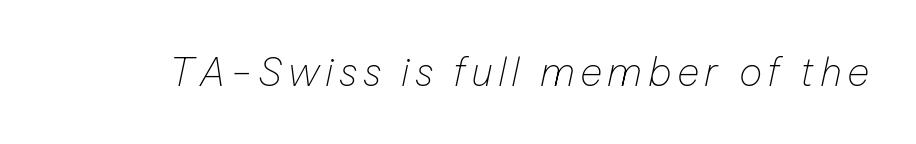
The image shows 39 px thin type, italic (leaning right); set not underlined; low stroke contrast and a medium x-height.
